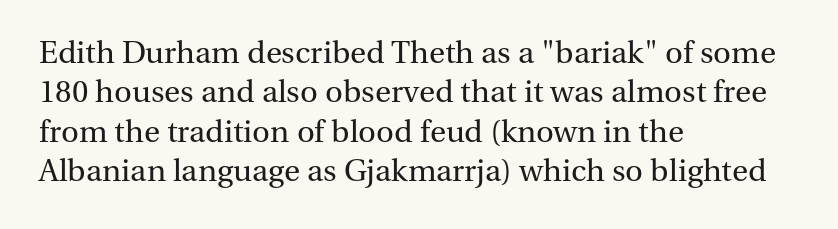
Is this a fixed-width face? No — the glyphs have proportional, varying widths. Summary of weight: not heavy and not bold. Unlike italic type, these characters show no tilt at all. This rendering employs a face with finishing strokes, i.e., a serif. Descender tails drop into unmarked territory. Whoever set this chose a conventional vertical rhythm.
